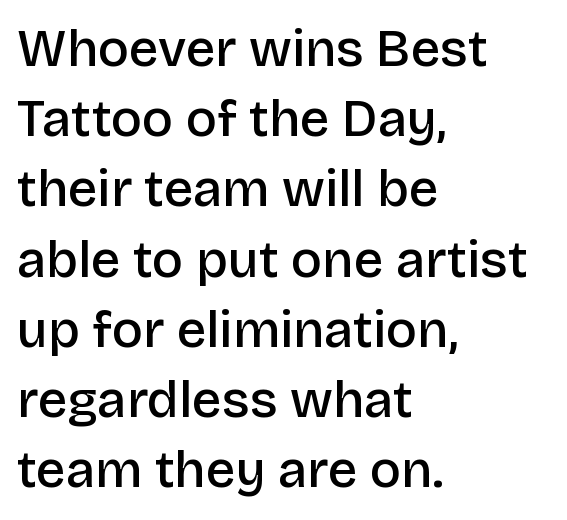
The image shows 52 px semibold sans-serif type, upright; set left-aligned, normal line spacing (1.35x), normal letter spacing, not underlined; low stroke contrast and a large x-height.
